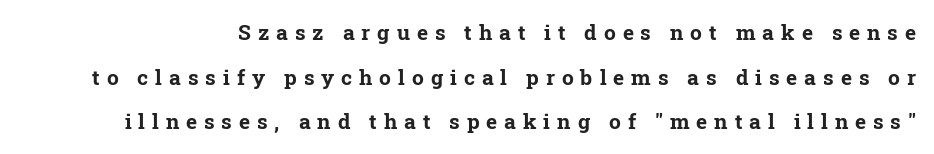
The image shows 21 px bold type, upright; set loose line spacing (2.12x), unusually wide letter spacing (+0.33 em), not underlined.
